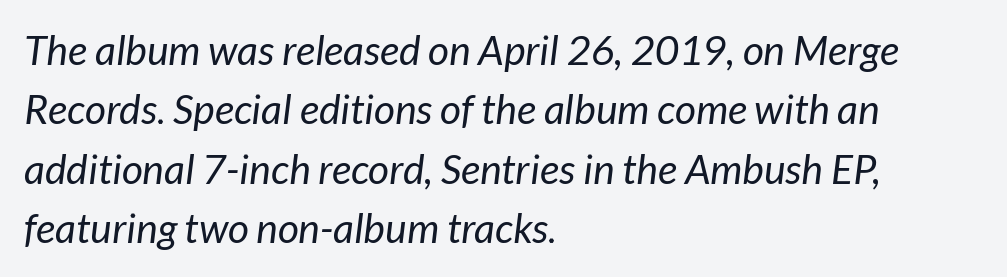
{"italic": "yes", "lean": "right", "slant_degrees": 7, "bold": "no", "weight": "regular", "width": "normal", "stroke_contrast": "low", "x_height": "medium", "monospaced": "no", "underline": "no", "align": "left", "line_spacing": "normal", "line_spacing_ratio": 1.45, "letter_spacing": "normal", "letter_spacing_em": 0.0, "glyph_px": 41}
